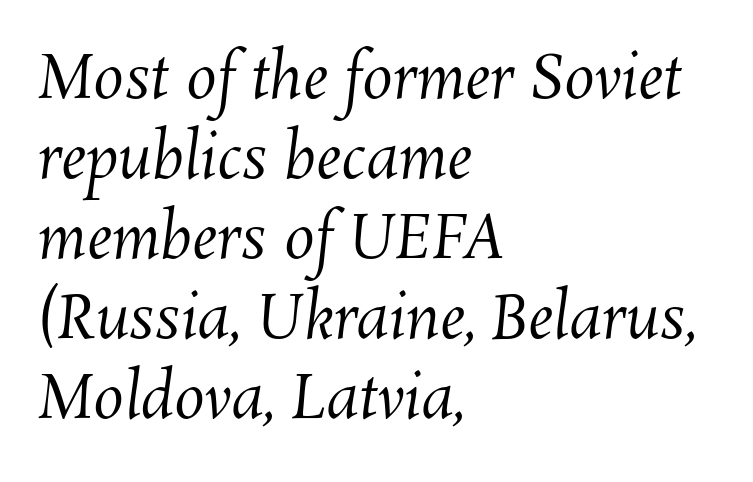
{"bold": "no", "weight": "regular", "width": "normal", "stroke_contrast": "medium", "x_height": "medium", "monospaced": "no", "underline": "no", "align": "left", "line_spacing": "normal", "line_spacing_ratio": 1.31, "letter_spacing": "normal", "letter_spacing_em": 0.0, "glyph_px": 61}
